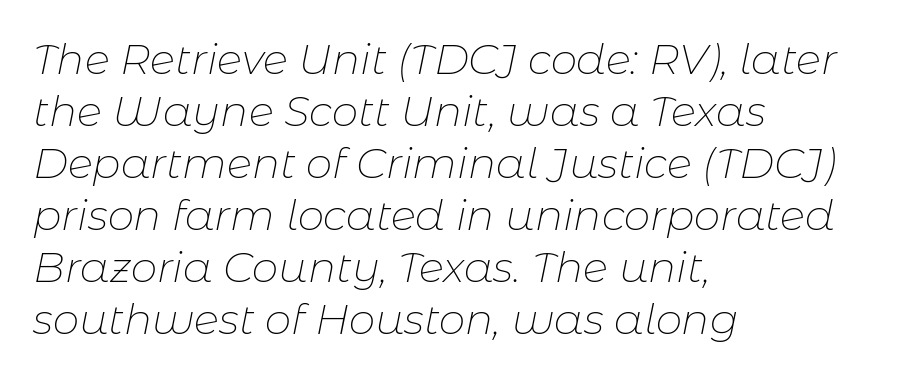
Glance below the letters and you will spot only blank space. The paragraph shown leans on its left margin. The font is comparable to plain body text, perhaps lighter. Varying glyph widths throughout — classic text-font behaviour.
